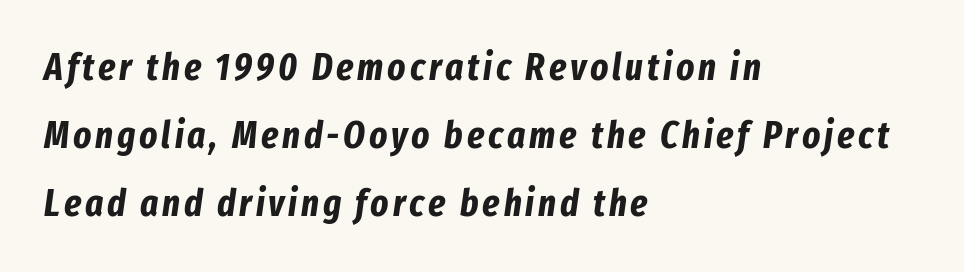
The image shows 38 px bold, condensed type, italic (leaning right); set left-aligned, line spacing 1.79x, not underlined; low stroke contrast and a medium x-height.
